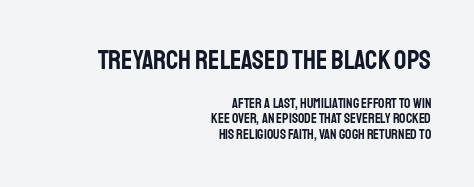
{"italic": "no", "underline": "no", "align": "right", "line_spacing": "tight", "line_spacing_ratio": 1.09, "letter_spacing": "normal", "letter_spacing_em": 0.0, "larger_block": "first", "size_ratio": 1.93, "glyph_px": 27}
